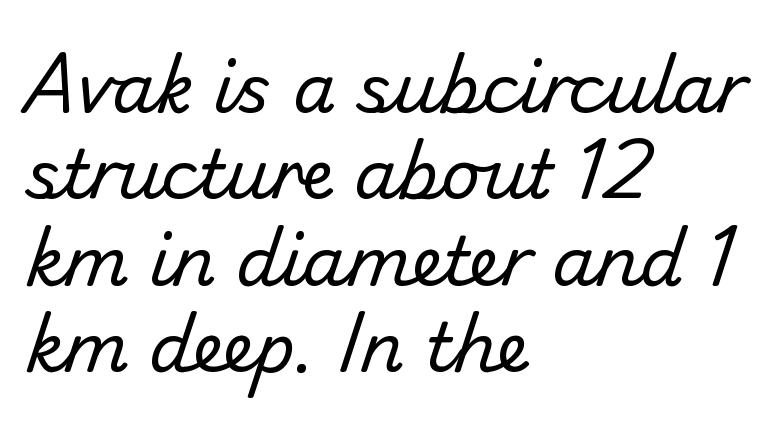
Here the glyphs are tracked normally, forming tight word shapes. The lines in this sample share a left origin and differ only in where they stop. Nobody drew a line under any word here. Is this a fixed-width face? No — the glyphs have proportional, varying widths. This is not heavy type; no bold has been used.
